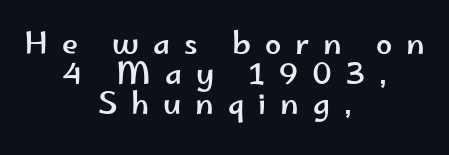
This sample trades vertical openness for compactness between lines. Letter spacing: wide. The letters advance in unequal steps, a hallmark of proportional type. Notice how the stems are strictly vertical — no italics here. The rendering positions every line midway between the sides. Plain, unruled lines of type.
